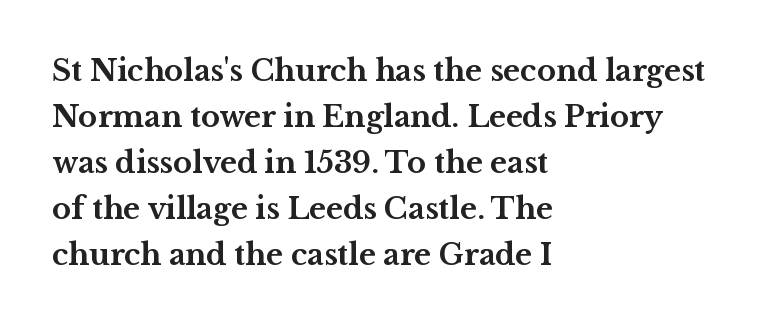
Students, observe: this is what conventionally led text looks like. Each line starts at the same left margin while the right side varies. How heavy is the stroke? Heavy — this is a bold. Notice how the stems are strictly vertical — no italics here. The face used here is proportionally spaced, like ordinary book or web type. The passage shown is typeset with a serif family.
